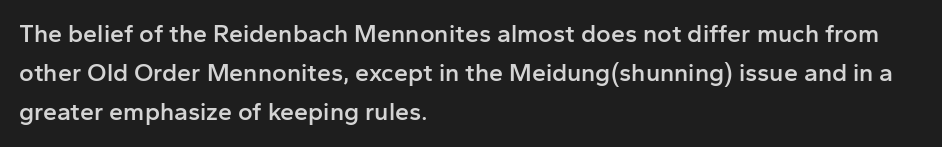
{"italic": "no", "bold": "semi", "underline": "no", "align": "left", "line_spacing": "normal", "line_spacing_ratio": 1.57, "letter_spacing": "normal", "letter_spacing_em": 0.0, "glyph_px": 25}
